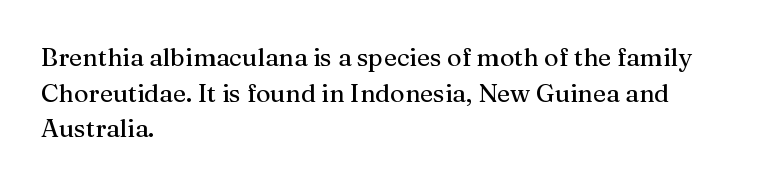
Q: Is the text italic (slanted)? A: No, it is upright.
Q: Is the text underlined? A: No.
Q: How is the paragraph aligned? A: Left-aligned.
Q: Is the spacing between letters normal or unusually wide? A: Normal.
Q: Is the spacing between lines tight, normal or loose? A: Normal.
